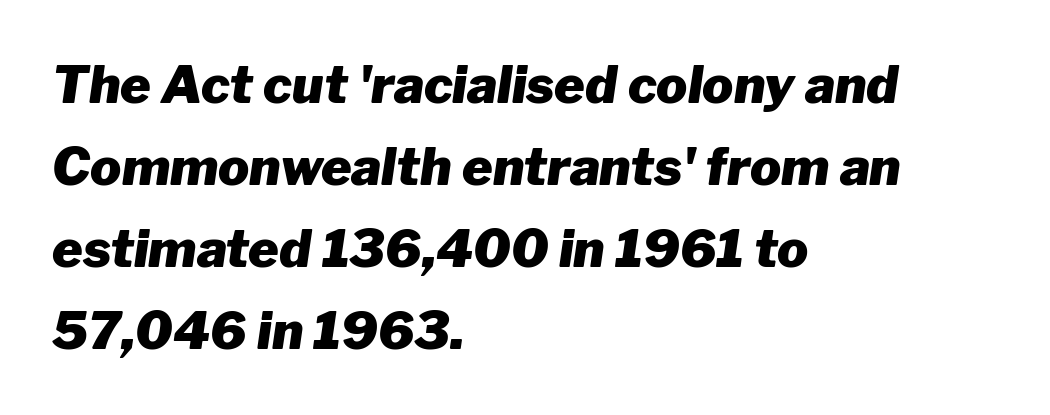
Q: Is the text bold? A: Yes.
Q: Is the text italic (slanted)? A: Yes, it leans right by about 8 degrees.
Q: Is the text underlined? A: No.
Q: How is the paragraph aligned? A: Left-aligned.
Q: Is the spacing between letters normal or unusually wide? A: Normal.
Q: Is the spacing between lines tight, normal or loose? A: Normal.
Q: Width (condensed, normal, or wide)? A: Normal.
Q: Stroke contrast? A: Low.
Q: x-height? A: Medium.
Q: Monospaced? A: No.
